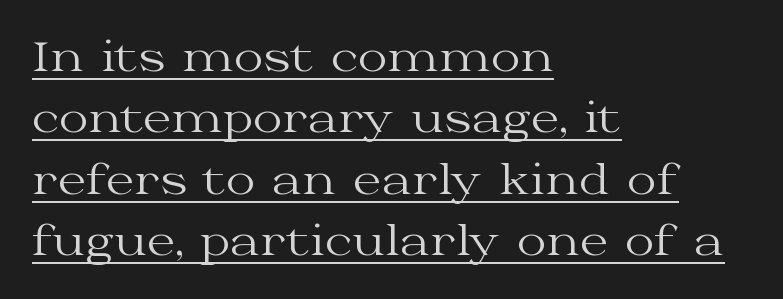
{"serif": "yes", "italic": "no", "bold": "no", "weight": "regular", "width": "wide", "stroke_contrast": "medium", "x_height": "medium", "monospaced": "no", "underline": "yes", "align": "left", "line_spacing": "normal", "line_spacing_ratio": 1.5, "letter_spacing": "normal", "letter_spacing_em": 0.0, "glyph_px": 41}
